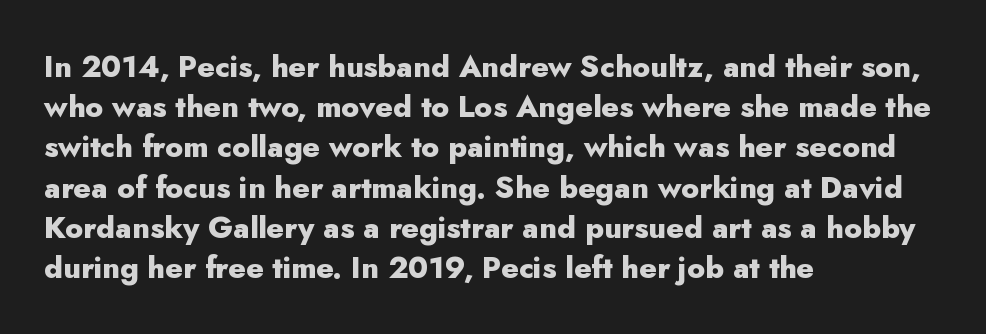
Characters follow at the spacing the type designer built in. Serif or sans? Sans — the stroke terminals are bare. The baseline area is clear. Casual observation: everything's shoved over to the left. Bold? Absolutely — the strokes are thick and heavy. This sample has the flowing, uneven cadence of proportional lettering.
